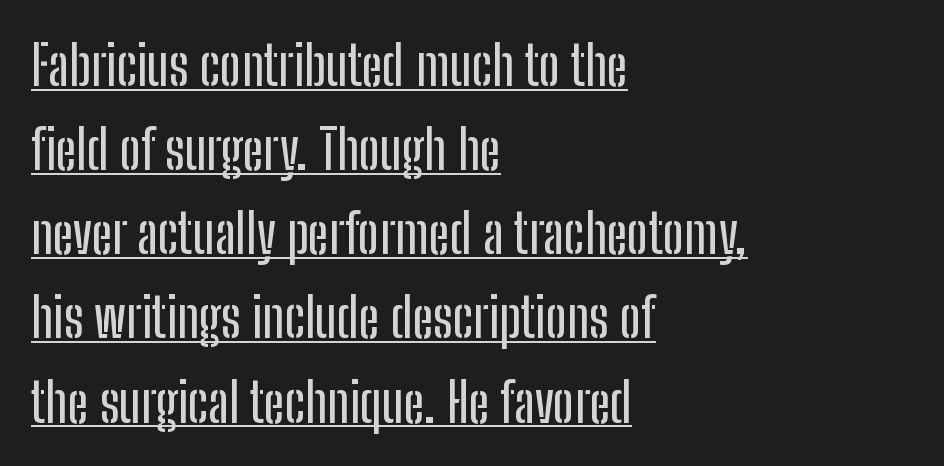
Caption: lettering with a line underneath. Is there any slant? The stems are plumb. A typesetter would call this zero additional tracking. The leading is moderate, giving the passage an even texture. Character widths vary here, with narrow letters taking less room than wide ones.
